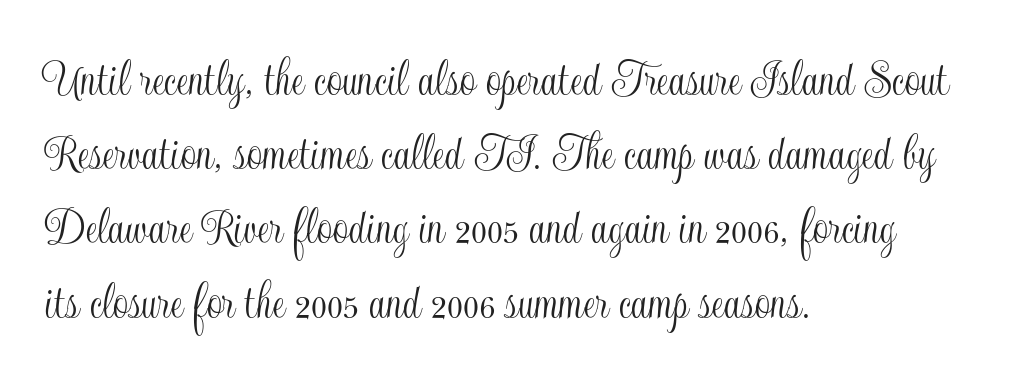
Q: Is the text italic (slanted)? A: Yes.
Q: Is the text underlined? A: No.
Q: How is the paragraph aligned? A: Left-aligned.
Q: Is the spacing between letters normal or unusually wide? A: Normal.
Q: Is the spacing between lines tight, normal or loose? A: Normal.
Q: Width (condensed, normal, or wide)? A: Condensed.
Q: x-height? A: Small.
Q: Monospaced? A: No.
